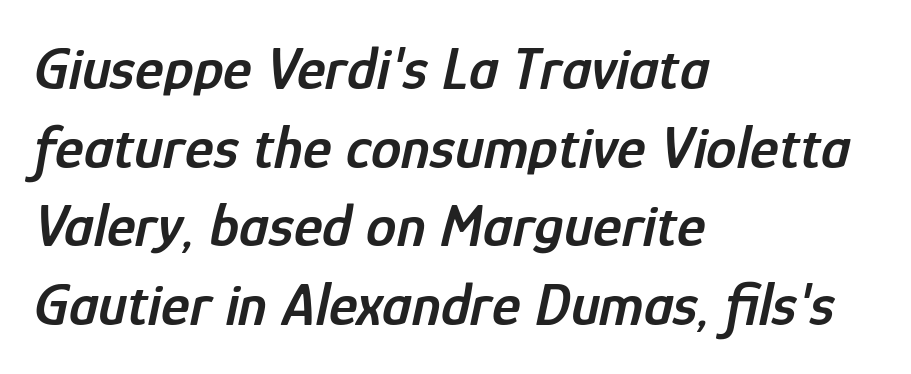
The image shows 61 px semibold, condensed type, italic (leaning right); set left-aligned, normal line spacing (1.29x), normal letter spacing, not underlined; low stroke contrast and a medium x-height.
